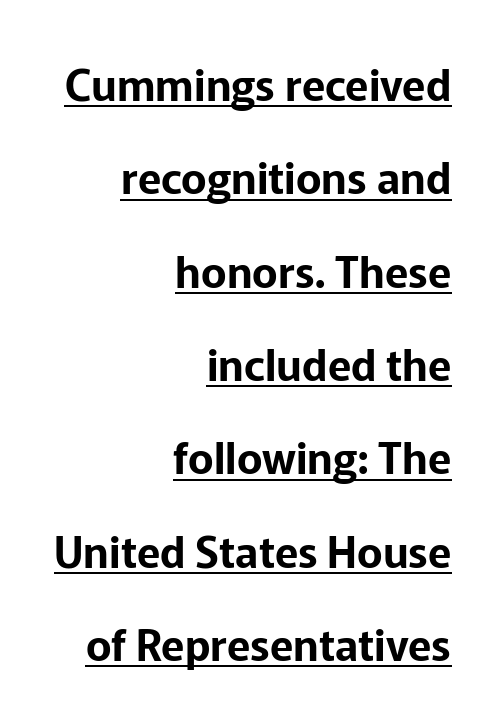
The block of text is sparse from top to bottom, with ample space between rows. Short and long lines alike share a common ending point at right. Ascenders rise straight up at ninety degrees. Here the designer chose a conventional face with non-uniform glyph widths. The typesetter has applied underlining to the passage shown.
